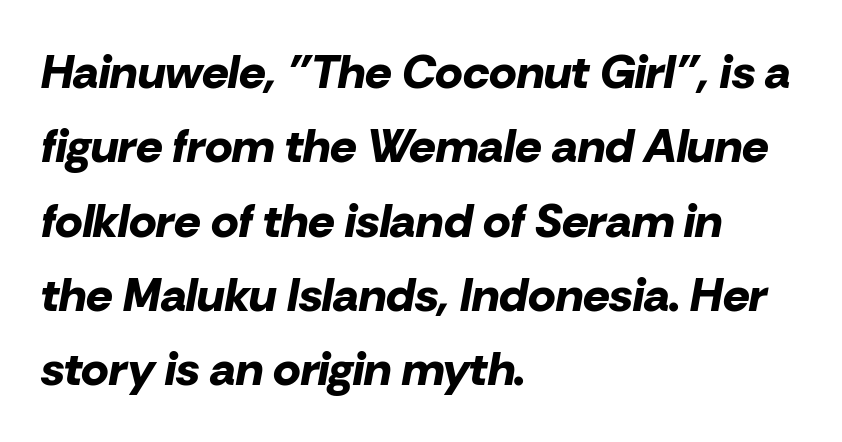
Q: Is the text bold? A: Yes.
Q: Is the text italic (slanted)? A: Yes, it leans right by about 10 degrees.
Q: Is the text underlined? A: No.
Q: How is the paragraph aligned? A: Left-aligned.
Q: Is the spacing between letters normal or unusually wide? A: Normal.
Q: Is the spacing between lines tight, normal or loose? A: Normal.
Q: Width (condensed, normal, or wide)? A: Normal.
Q: Stroke contrast? A: Low.
Q: x-height? A: Medium.
Q: Monospaced? A: No.
